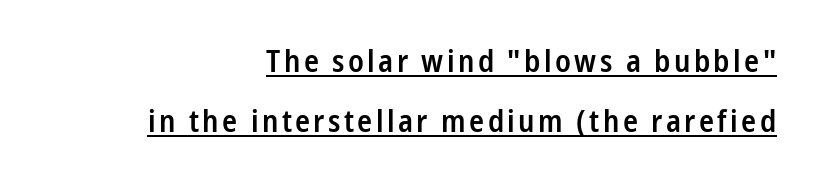
The rendering uses natural spacing where letterforms have individual widths. Horizontally, the lines are justified to the trailing edge only. One glance says open: line gaps are wider than usual. Quick note: not italic, upright. Does a line run under the words? Yes, clearly. Letterform terminals end flat and unadorned throughout the passage.
